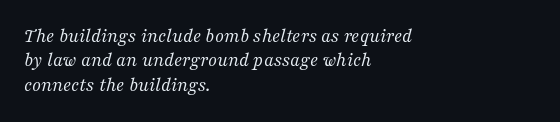
The image shows 20 px text type, italic (leaning right); set left-aligned, line spacing 1.22x, normal letter spacing, not underlined.
